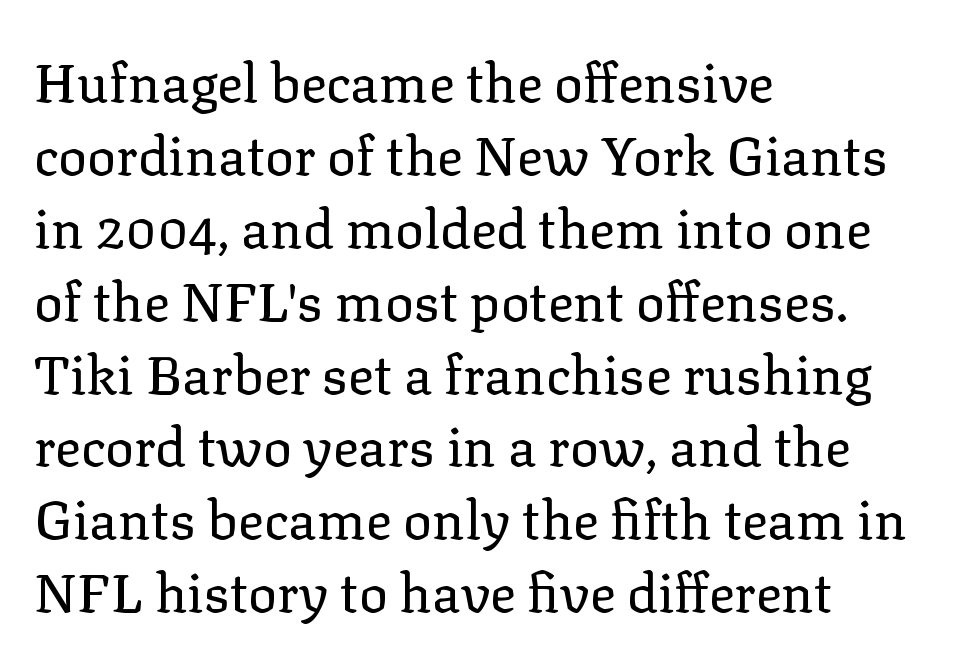
The image shows 54 px regular-weight serif type, upright; set left-aligned, normal line spacing (1.35x), normal letter spacing, not underlined; low stroke contrast and a medium x-height.
